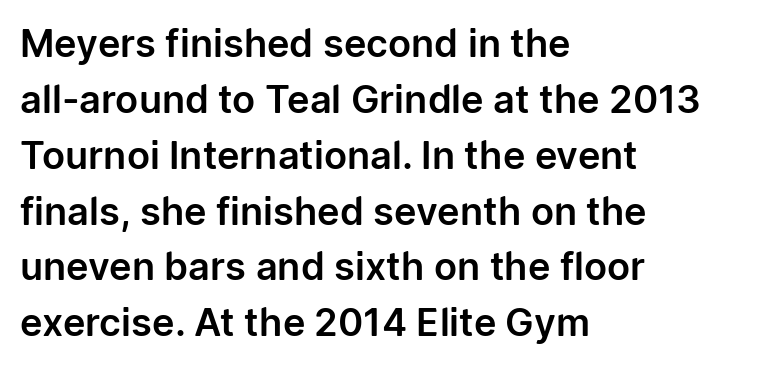
Default kerning and tracking; the words read as compact shapes. The characters display no serif detailing; their extremities are plain. If you drew a line through each stem, it would be perfectly vertical. Clear beneath every line of the passage. Is there much room between lines? A standard amount, neither cramped nor airy. Short and long lines alike share a common starting point at left.
